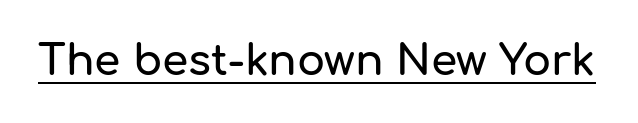
{"serif": "no", "italic": "no", "width": "normal", "stroke_contrast": "low", "x_height": "medium", "monospaced": "no", "underline": "yes", "letter_spacing": "normal", "letter_spacing_em": 0.0, "glyph_px": 42}
